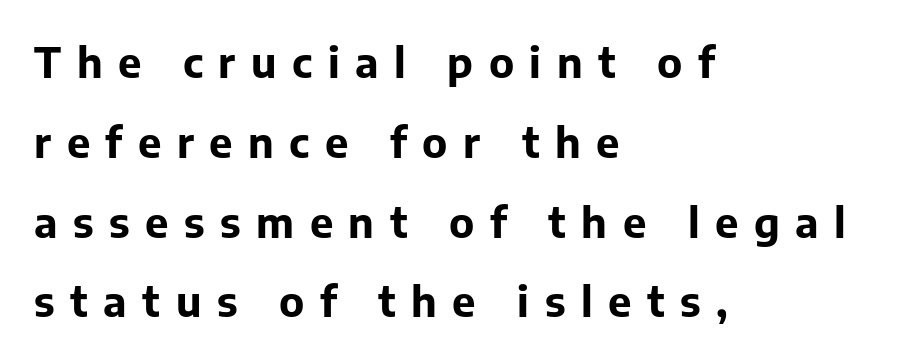
Honestly, the letter spacing is so wide it's the main thing you notice. Beneath every word, the page is bare. Character widths vary here, with narrow letters taking less room than wide ones. Italic: no, the glyphs are upright roman. Line spacing here is loose.
